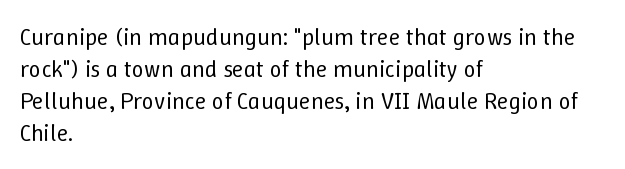
A bare baseline throughout the passage. Does the lettering tilt? It doesn't — this is upright. Leftover space on each line is placed entirely after the last word. Regarding leading, the lines here are spaced in the standard way. Inter-character spacing is left at the font's built-in metrics. Compared with a typical body face, this is equally light or lighter still.
